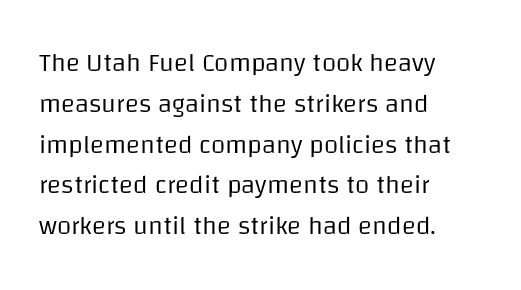
The gap between lines stays unmarked. No extra tracking has been applied to these lines. Does the leading feel generous? No, just average. Short and long lines alike share a common starting point at left.
